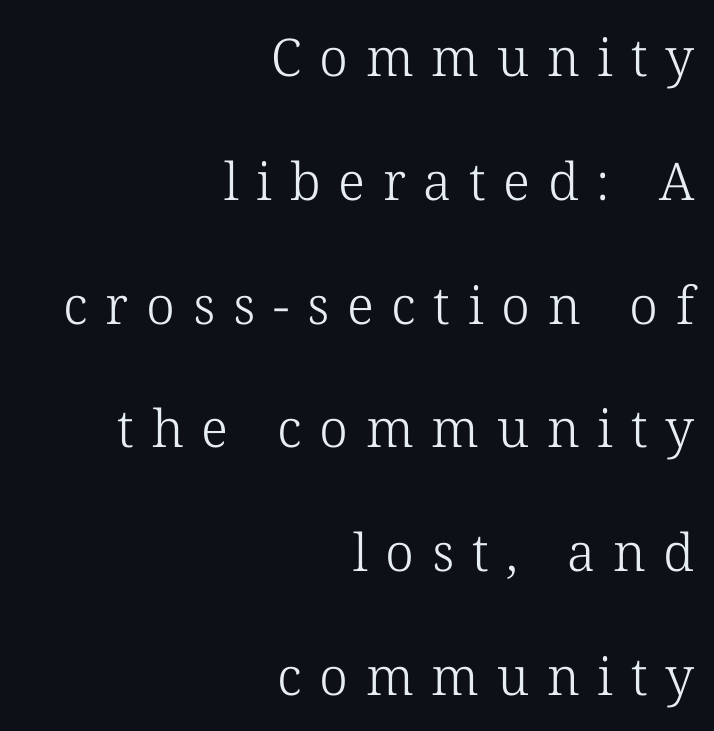
The rendering uses a large line-height, opening up the rows. Descenders hang freely into open space. These lines stack with their right ends in a neat column. The passage shown is not bold in any degree.
